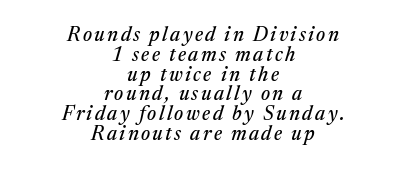
Q: Is the text italic (slanted)? A: Yes, it leans right by about 17 degrees.
Q: Is the text underlined? A: No.
Q: How is the paragraph aligned? A: Centered.
Q: Is the spacing between lines tight, normal or loose? A: Tight.
